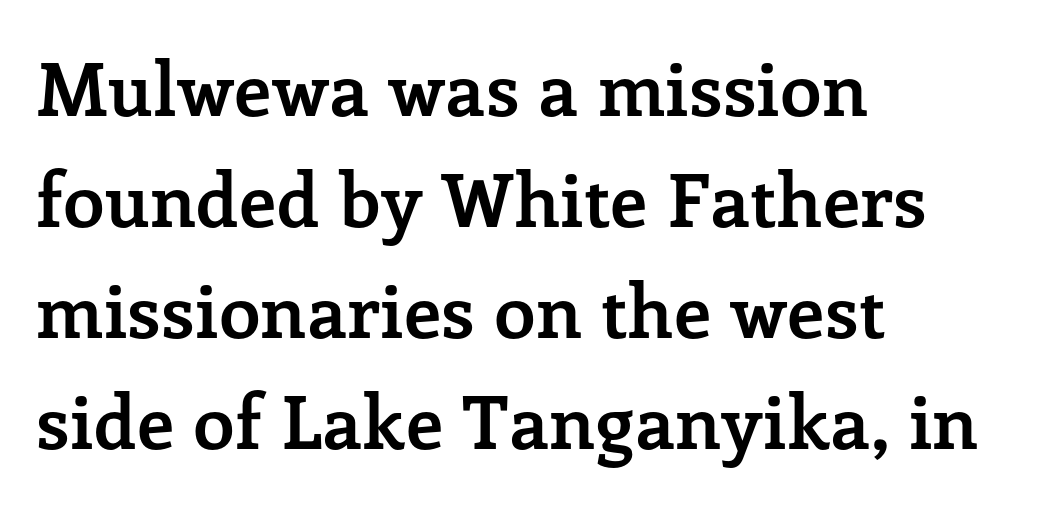
{"serif": "yes", "italic": "no", "bold": "yes", "weight": "semibold", "width": "normal", "stroke_contrast": "low", "x_height": "medium", "monospaced": "no", "underline": "no", "align": "left", "line_spacing": "normal", "line_spacing_ratio": 1.5, "letter_spacing": "normal", "letter_spacing_em": 0.0, "glyph_px": 74}
